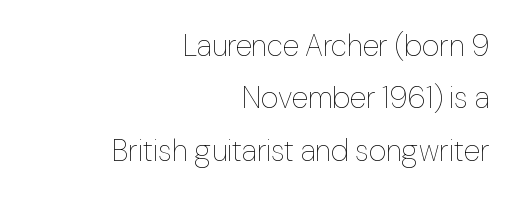
{"italic": "no", "bold": "no", "weight": "thin", "width": "normal", "stroke_contrast": "low", "x_height": "medium", "monospaced": "no", "underline": "no", "align": "right", "line_spacing_ratio": 1.75, "letter_spacing": "normal", "letter_spacing_em": 0.0, "glyph_px": 30}
